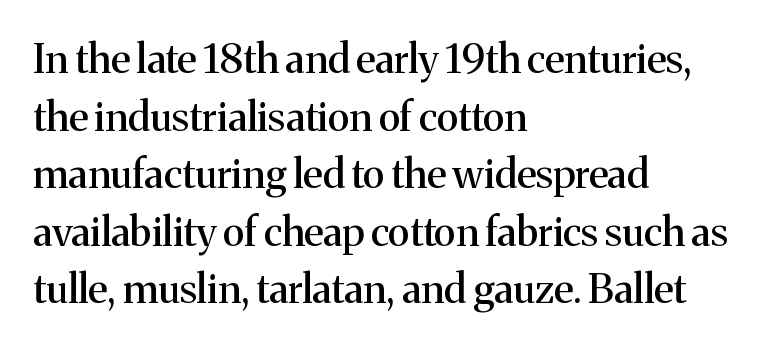
The image shows 40 px serif type, upright; set left-aligned, normal line spacing (1.44x), normal letter spacing, not underlined; medium stroke contrast and a medium x-height.
